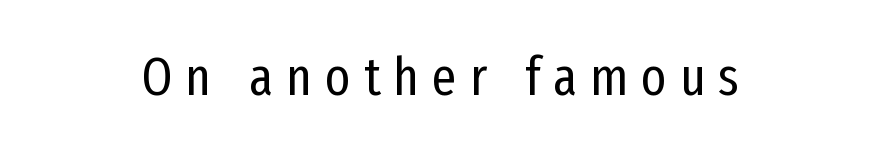
The image shows 54 px regular-weight, condensed sans-serif type, upright; set unusually wide letter spacing (+0.24 em), not underlined; low stroke contrast and a medium x-height.
